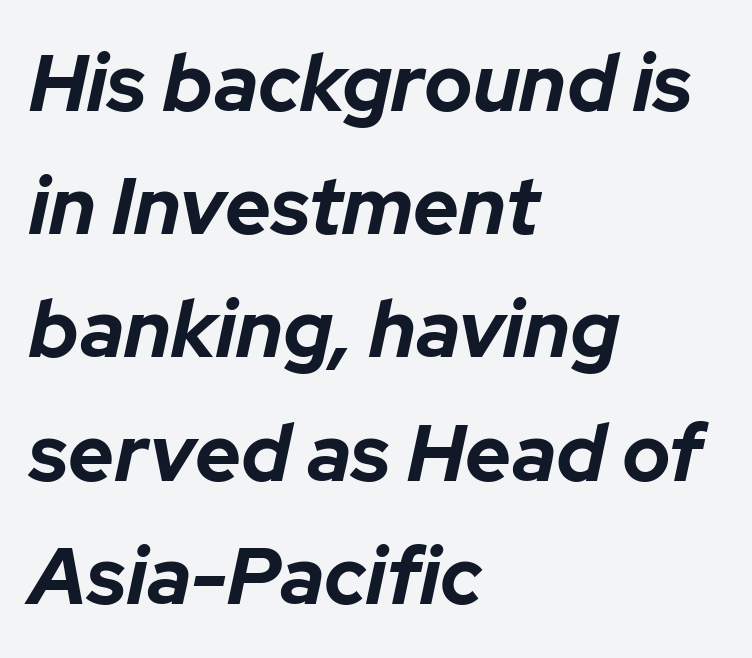
{"italic": "yes", "lean": "right", "slant_degrees": 12, "bold": "yes", "weight": "bold", "width": "normal", "stroke_contrast": "low", "x_height": "medium", "monospaced": "no", "underline": "no", "align": "left", "line_spacing": "normal", "line_spacing_ratio": 1.54, "letter_spacing": "normal", "letter_spacing_em": 0.0, "glyph_px": 80}
